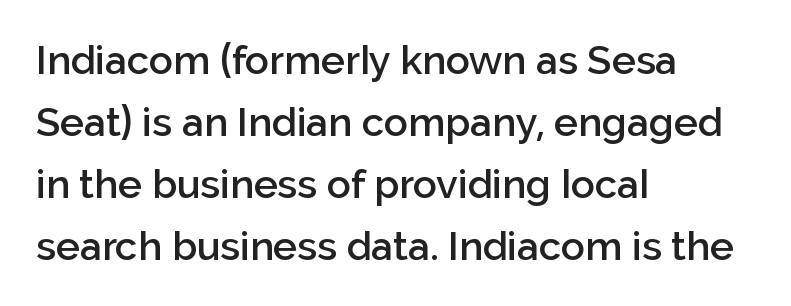
The image shows 40 px semibold sans-serif type, upright; set left-aligned, normal line spacing (1.55x), normal letter spacing, not underlined; low stroke contrast and a medium x-height.
